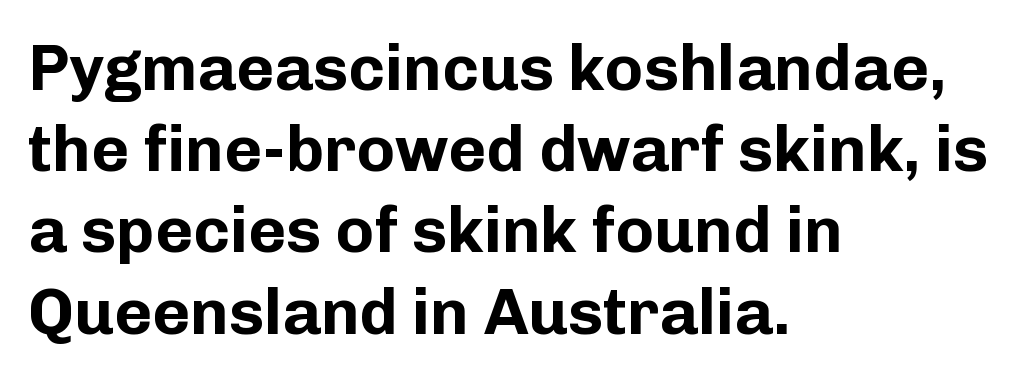
Q: Is the text bold? A: Yes.
Q: Is the text italic (slanted)? A: No, it is upright.
Q: Is the typeface a serif or a sans-serif typeface? A: Sans-serif.
Q: Is the text underlined? A: No.
Q: How is the paragraph aligned? A: Left-aligned.
Q: Is the spacing between letters normal or unusually wide? A: Normal.
Q: Is the spacing between lines tight, normal or loose? A: Normal.
Q: Width (condensed, normal, or wide)? A: Normal.
Q: Stroke contrast? A: Low.
Q: x-height? A: Medium.
Q: Monospaced? A: No.
